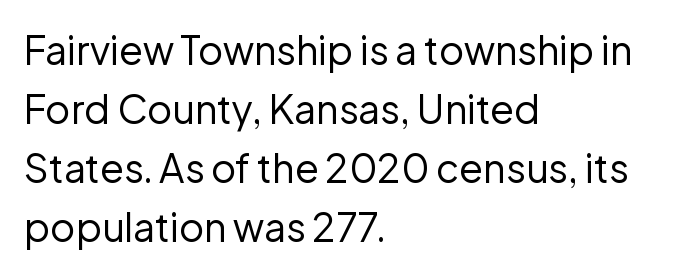
The image shows 39 px regular-weight sans-serif type, upright; set left-aligned, normal line spacing (1.51x), normal letter spacing, not underlined; low stroke contrast and a medium x-height.
